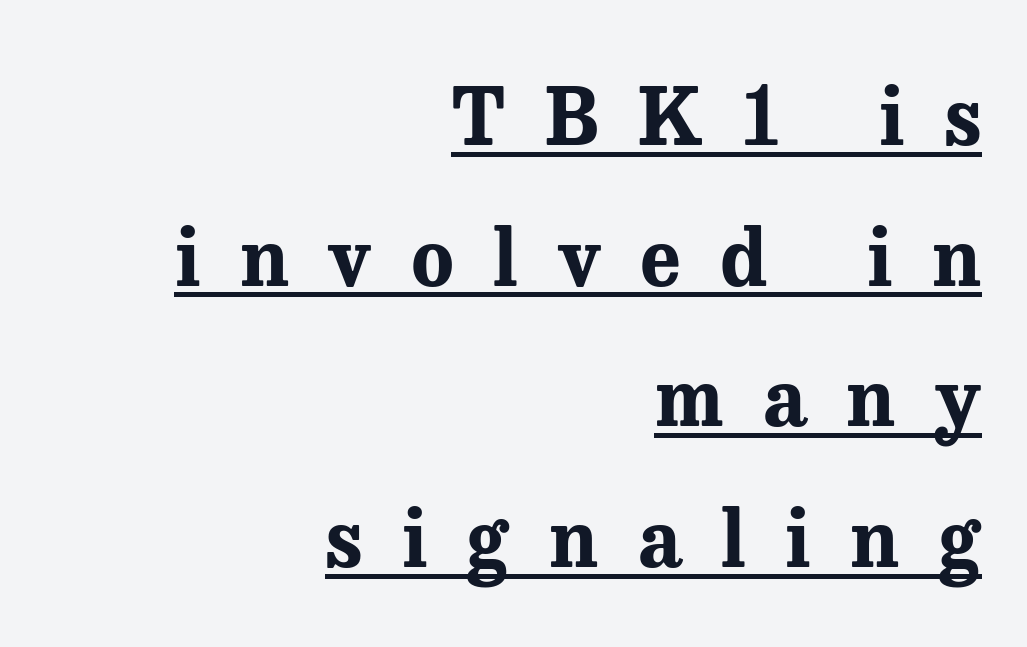
{"serif": "yes", "italic": "no", "bold": "yes", "weight": "bold", "width": "normal", "stroke_contrast": "medium", "x_height": "medium", "monospaced": "no", "underline": "yes", "align": "right", "line_spacing_ratio": 1.78, "letter_spacing": "wide", "letter_spacing_em": 0.5, "glyph_px": 79}
